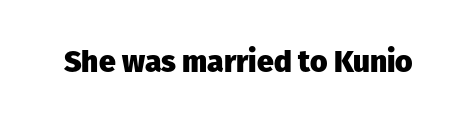
{"serif": "no", "italic": "no", "bold": "yes", "weight": "heavy", "width": "normal", "stroke_contrast": "low", "x_height": "medium", "monospaced": "no", "underline": "no", "letter_spacing": "normal", "letter_spacing_em": 0.0, "glyph_px": 30}
